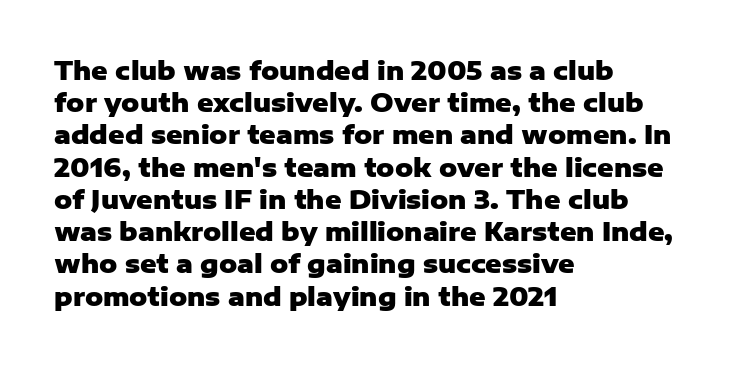
{"italic": "no", "bold": "yes", "underline": "no", "align": "left", "line_spacing": "normal", "line_spacing_ratio": 1.29, "letter_spacing": "normal", "letter_spacing_em": 0.0, "glyph_px": 25}
